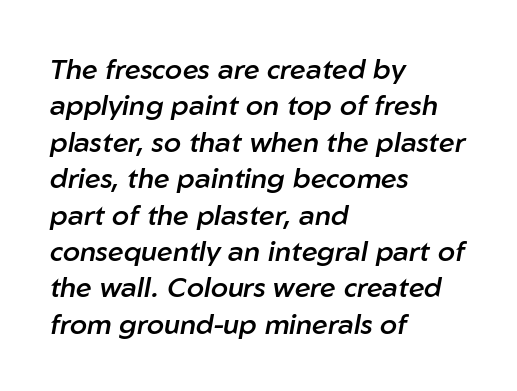
Unmarked baselines from the first word to the last. The rows are spaced the way most documents space them. The passage is arranged the way most books set body copy — flush left. Does the weight exceed regular? Yes, but only to semibold.
